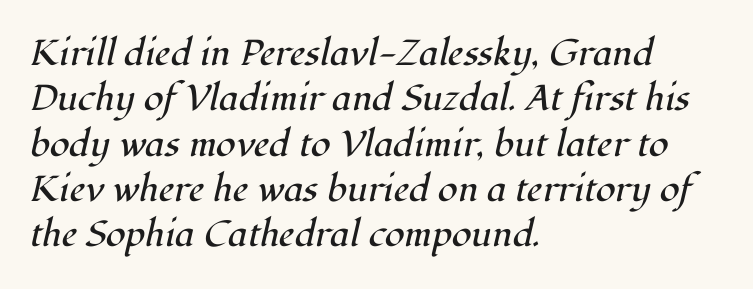
{"serif": "yes", "italic": "yes", "lean": "right", "slant_degrees": 12, "bold": "no", "weight": "regular", "width": "normal", "stroke_contrast": "high", "x_height": "medium", "monospaced": "no", "underline": "no", "align": "left", "line_spacing": "normal", "line_spacing_ratio": 1.26, "letter_spacing": "normal", "letter_spacing_em": 0.0, "glyph_px": 36}
